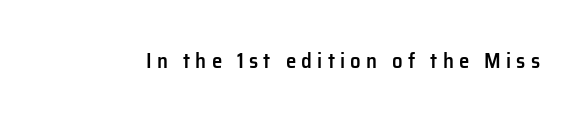
The image shows 21 px text type, upright; set unusually wide letter spacing (+0.25 em), not underlined.
